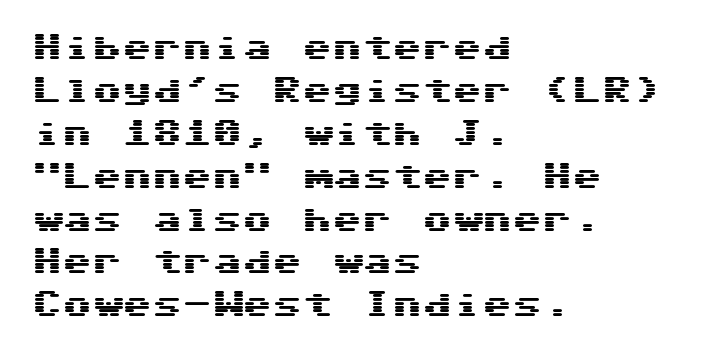
Nope, not italic — everything's standing straight. Anything drawn beneath the words? Only blank space. What kind of face is this? One without serifs — a sans. Students, note that the glyphs here touch the page at normal intervals.
